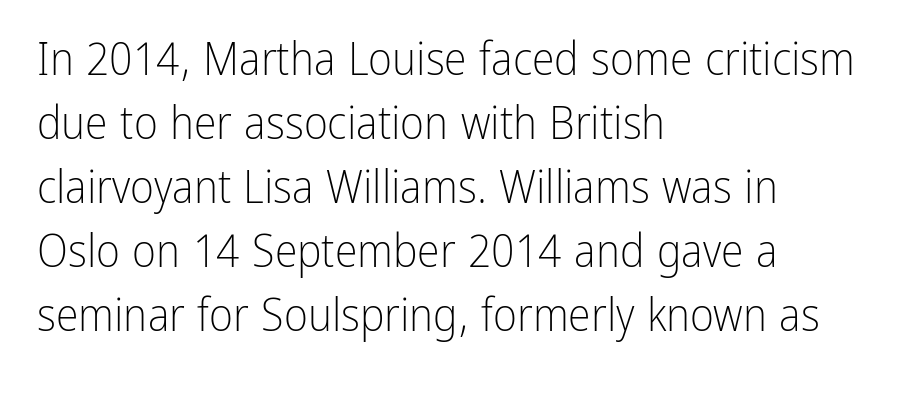
{"serif": "no", "italic": "no", "bold": "no", "weight": "light", "width": "condensed", "stroke_contrast": "low", "x_height": "medium", "monospaced": "no", "underline": "no", "align": "left", "line_spacing": "normal", "line_spacing_ratio": 1.39, "letter_spacing": "normal", "letter_spacing_em": 0.0, "glyph_px": 46}
